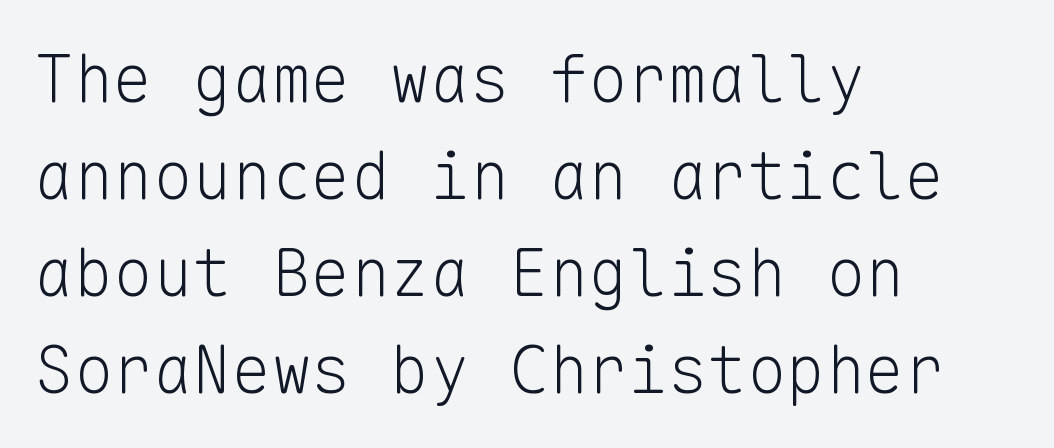
Honestly, there is no underline to notice here at all. The type family on display is of the sans-serif kind. Nope, not italic — everything's standing straight. Nothing unusual about the tracking: characters are spaced as the font intends. Leading matches the norm, producing a regular column. The setting favours the left margin, as ordinary paragraphs usually do.
